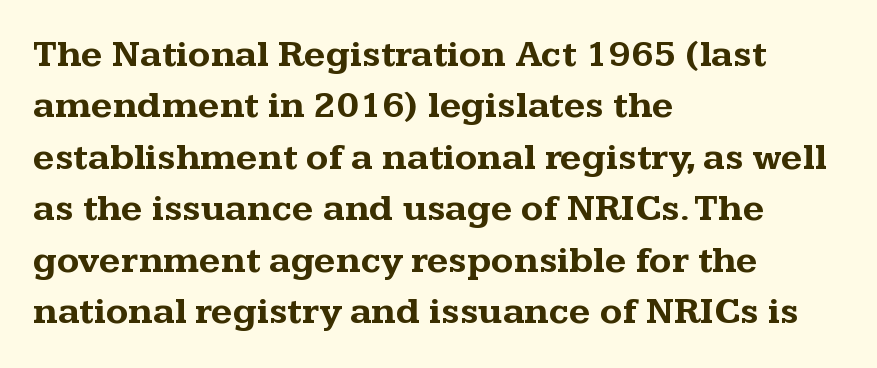
Looks like regular typesetting: each glyph gets only the width it needs. Short and long lines alike share a common starting point at left. Check the space under the baseline: it is left empty. You could call the tracking neutral — neither tight nor loose. Notice how the stems are strictly vertical — no italics here. Compared with typical paragraphs, the rows here are spaced about the same.
